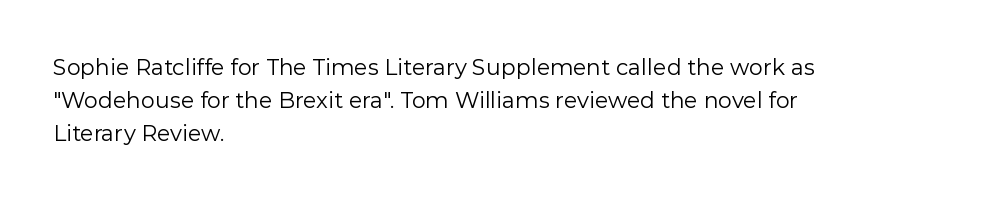
The image shows 22 px text type, upright; set left-aligned, normal line spacing (1.49x), normal letter spacing, not underlined.
